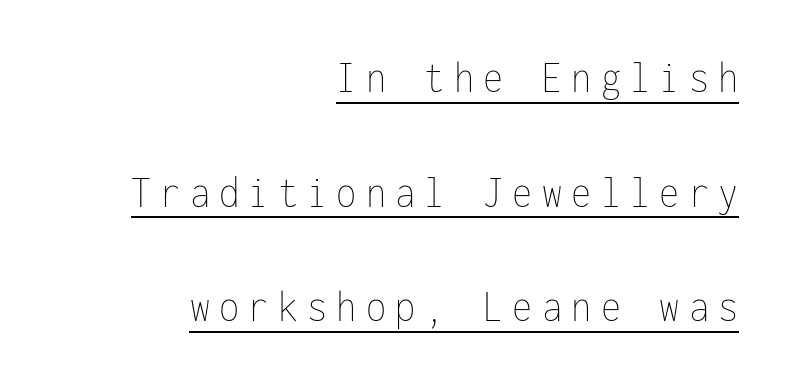
Every character sits straight up, as roman type does. The rendered words wear a rule along their underside. Does extra space separate the letters? Yes, quite a lot of it. Looks like terminal output: every glyph gets an equal slot. Weight class: somewhere from thin through regular. The paragraph has a hard right edge and a soft left edge.
